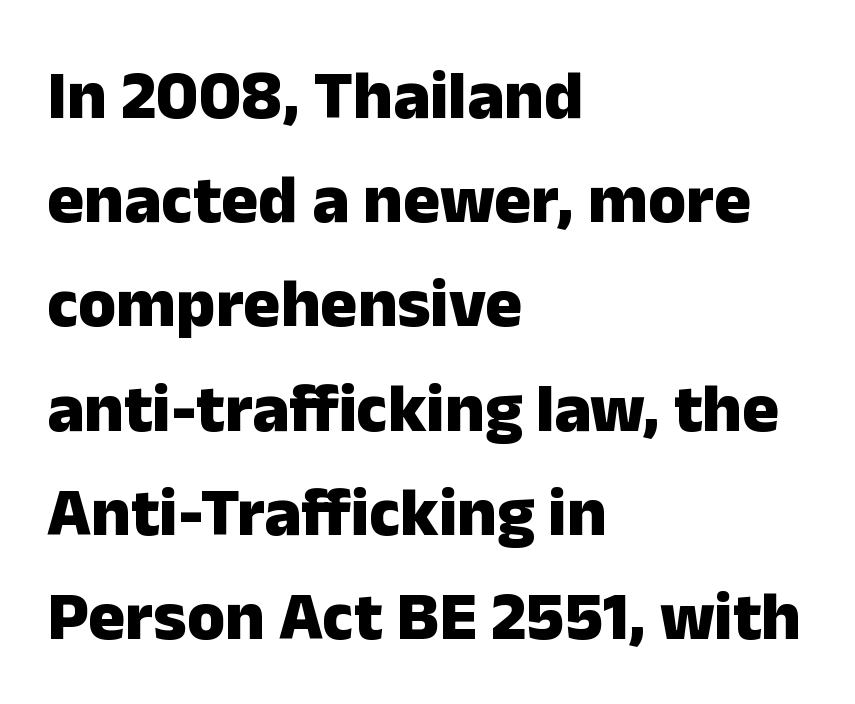
Q: Is the text bold? A: Yes.
Q: Is the text italic (slanted)? A: No, it is upright.
Q: Is the typeface a serif or a sans-serif typeface? A: Sans-serif.
Q: Is the text underlined? A: No.
Q: How is the paragraph aligned? A: Left-aligned.
Q: Is the spacing between letters normal or unusually wide? A: Normal.
Q: Is the spacing between lines tight, normal or loose? A: Normal.
Q: Width (condensed, normal, or wide)? A: Normal.
Q: Stroke contrast? A: Low.
Q: x-height? A: Medium.
Q: Monospaced? A: No.
